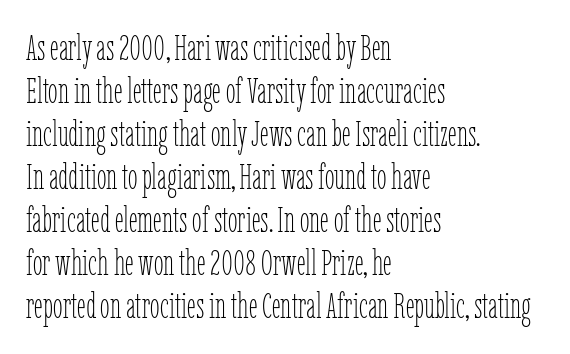
Q: Is the text bold? A: No.
Q: Is the text italic (slanted)? A: No, it is upright.
Q: Is the text underlined? A: No.
Q: How is the paragraph aligned? A: Left-aligned.
Q: Is the spacing between letters normal or unusually wide? A: Normal.
Q: Width (condensed, normal, or wide)? A: Condensed.
Q: Stroke contrast? A: Low.
Q: x-height? A: Medium.
Q: Monospaced? A: No.
